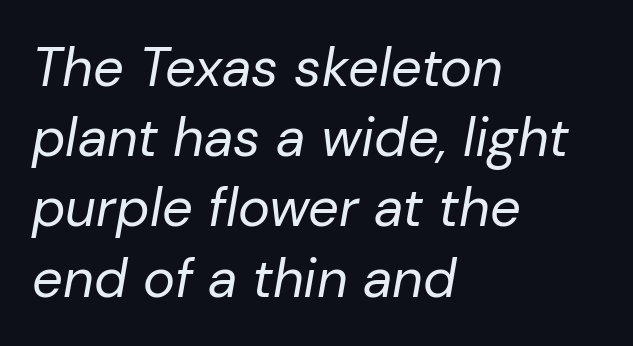
The image shows 54 px regular-weight type, italic (leaning right); set left-aligned, normal line spacing (1.3x), normal letter spacing, not underlined; low stroke contrast and a medium x-height.
